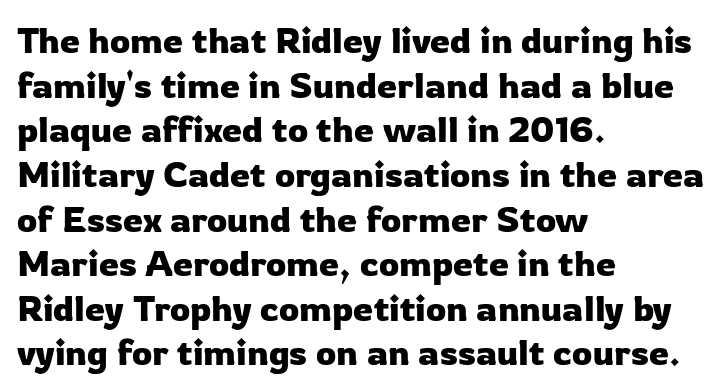
Q: Is the text italic (slanted)? A: No, it is upright.
Q: Is the typeface a serif or a sans-serif typeface? A: Sans-serif.
Q: Is the text underlined? A: No.
Q: How is the paragraph aligned? A: Left-aligned.
Q: Is the spacing between letters normal or unusually wide? A: Normal.
Q: Width (condensed, normal, or wide)? A: Normal.
Q: Stroke contrast? A: Low.
Q: x-height? A: Medium.
Q: Monospaced? A: No.
